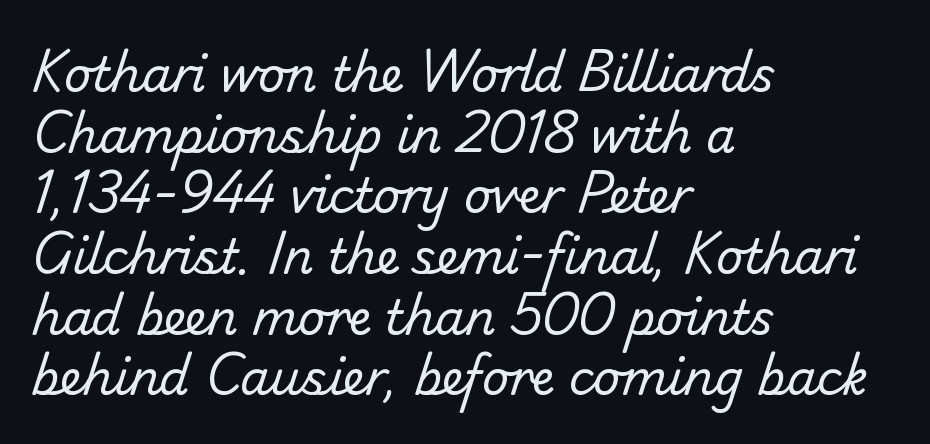
Does extra space separate the letters? No, they use regular spacing. The letters advance in unequal steps, a hallmark of proportional type. Is the block centered? No — it sits flush against the left margin. The font is comparable to plain body text, perhaps lighter.
